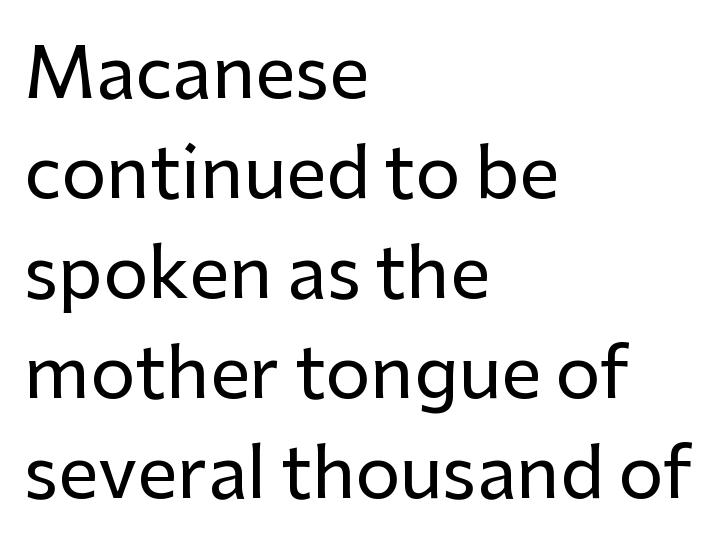
Default kerning and tracking; the words read as compact shapes. The letters stand upright; this is a roman face. Underlining? Definitely not there. This sample keeps an unexceptional amount of space between lines. Classification — sans serif.
